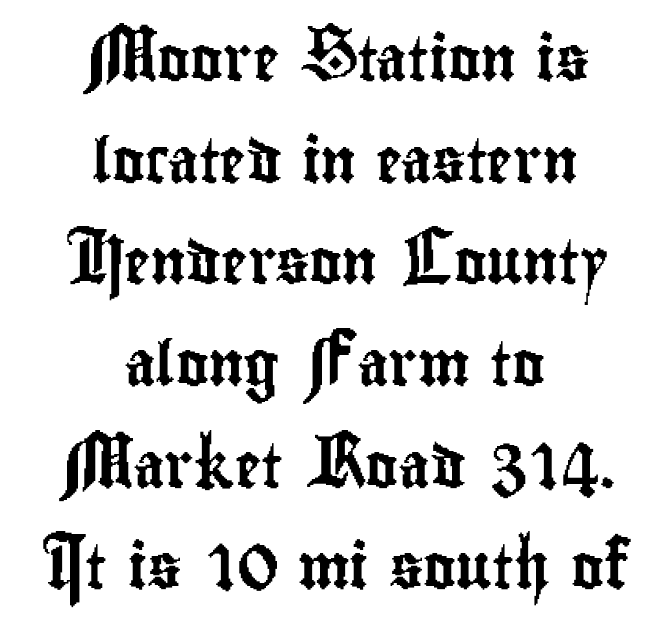
{"serif": "no", "italic": "no", "width": "condensed", "stroke_contrast": "low", "x_height": "small", "monospaced": "no", "underline": "no", "align": "center", "line_spacing": "loose", "line_spacing_ratio": 2.31, "letter_spacing": "normal", "letter_spacing_em": 0.0, "glyph_px": 44}
